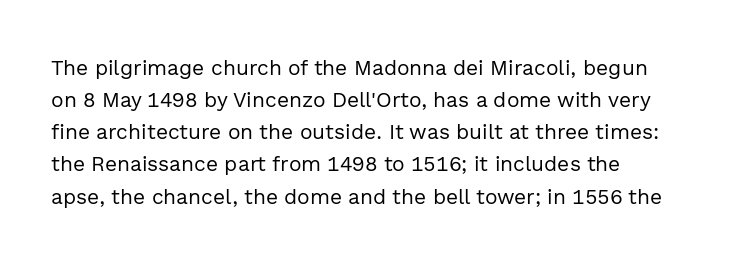
Q: Is the text bold? A: No.
Q: Is the text italic (slanted)? A: No, it is upright.
Q: Is the text underlined? A: No.
Q: Is the spacing between letters normal or unusually wide? A: Normal.
Q: Is the spacing between lines tight, normal or loose? A: Normal.
